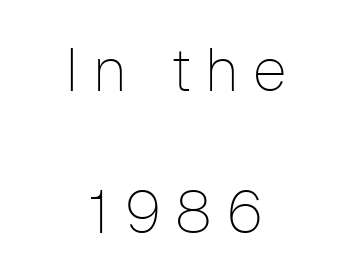
The image shows 61 px thin sans-serif type, upright; set centered, loose line spacing (2.32x), unusually wide letter spacing (+0.23 em), not underlined; low stroke contrast and a medium x-height.
